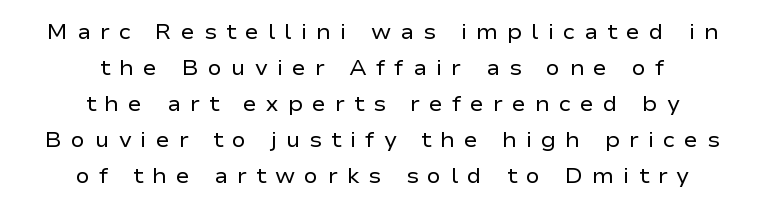
{"italic": "no", "bold": "no", "underline": "no", "align": "center", "line_spacing_ratio": 1.71, "letter_spacing": "wide", "letter_spacing_em": 0.43, "glyph_px": 21}
